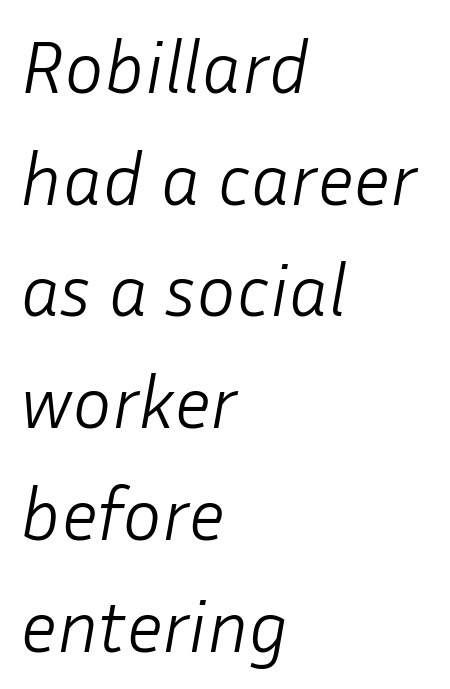
The image shows 74 px light type, italic (leaning right); set left-aligned, normal line spacing (1.51x), normal letter spacing, not underlined; low stroke contrast and a medium x-height.
